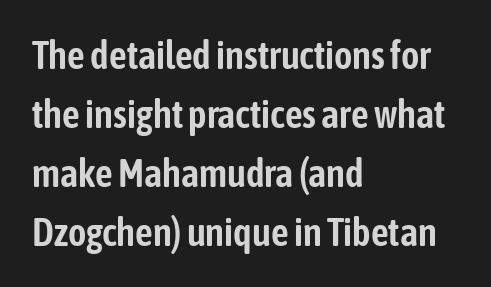
{"serif": "no", "italic": "no", "width": "condensed", "stroke_contrast": "low", "x_height": "medium", "monospaced": "no", "underline": "no", "align": "left", "line_spacing": "normal", "line_spacing_ratio": 1.51, "letter_spacing": "normal", "letter_spacing_em": 0.0, "glyph_px": 39}
